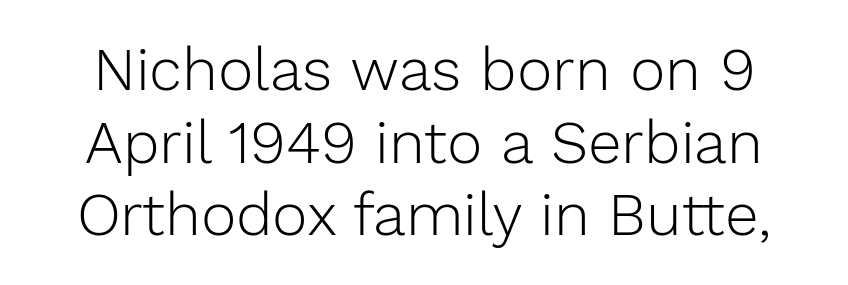
{"serif": "no", "italic": "no", "bold": "no", "weight": "light", "width": "normal", "stroke_contrast": "low", "x_height": "medium", "monospaced": "no", "underline": "no", "line_spacing_ratio": 1.21, "letter_spacing": "normal", "letter_spacing_em": 0.0, "glyph_px": 60}
